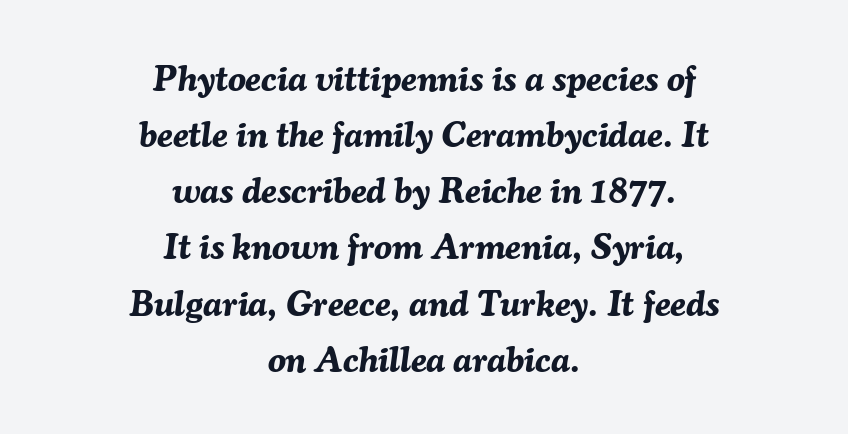
Descenders are the only things crossing below the line. Notice how thick the strokes are: this is what a full bold looks like. Each line is balanced around a shared central axis. The block of text has a typical density, with ordinary space between rows. Is this a fixed-width face? No — the glyphs have proportional, varying widths. In terms of letterspacing, this is plain default setting.
